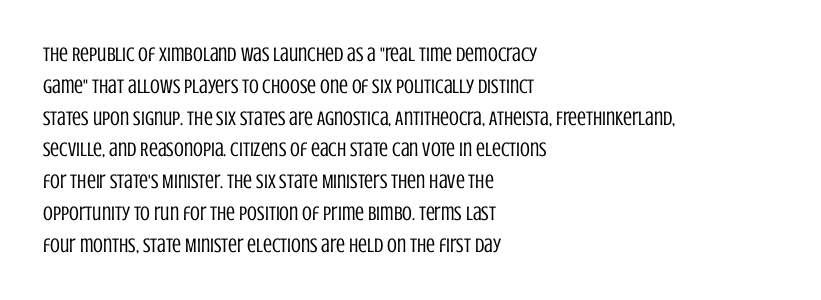
This is not heavy type; no bold has been used. Tracking here is standard; glyphs follow each other at the usual distance. Horizontal bands of white between lines are of average thickness. Underlining? Definitely not there. A student would call this left alignment; a typographer would say flush left, rag right.
